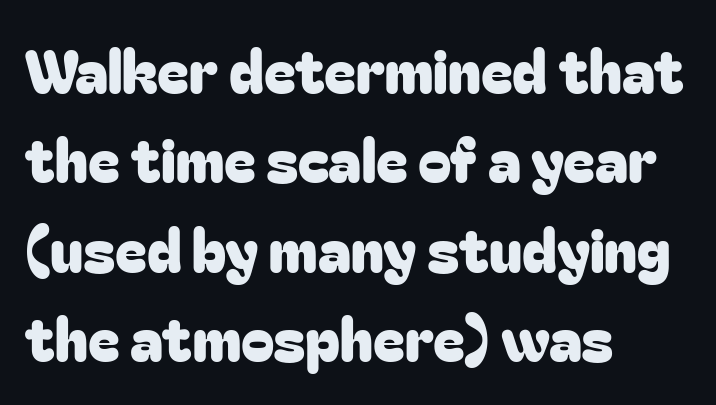
The passage shown is typed in a proportional face where columns would drift. Glyph-to-glyph distance matches everyday printed text. The rag falls on the right side of this text block. Just letters on the line, the space beneath them empty. The block of text has a typical density, with ordinary space between rows. Is there any slant? The stems are plumb.
